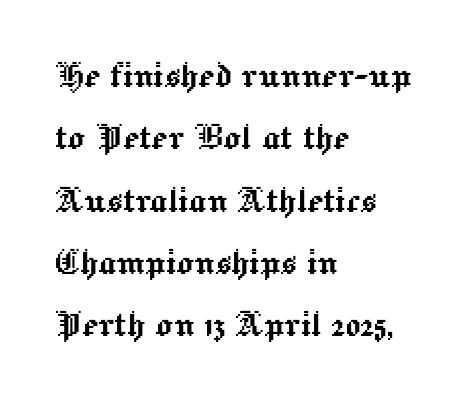
Nobody drew a line under any word here. Notice how descenders clear the ascenders below comfortably — that's standard leading. A typesetter would mark this as roman, not italic. These lines are set flush left with a ragged right edge. What stands out about the letter spacing? Nothing — it is the standard amount. The passage shown is typed in a proportional face where columns would drift.
